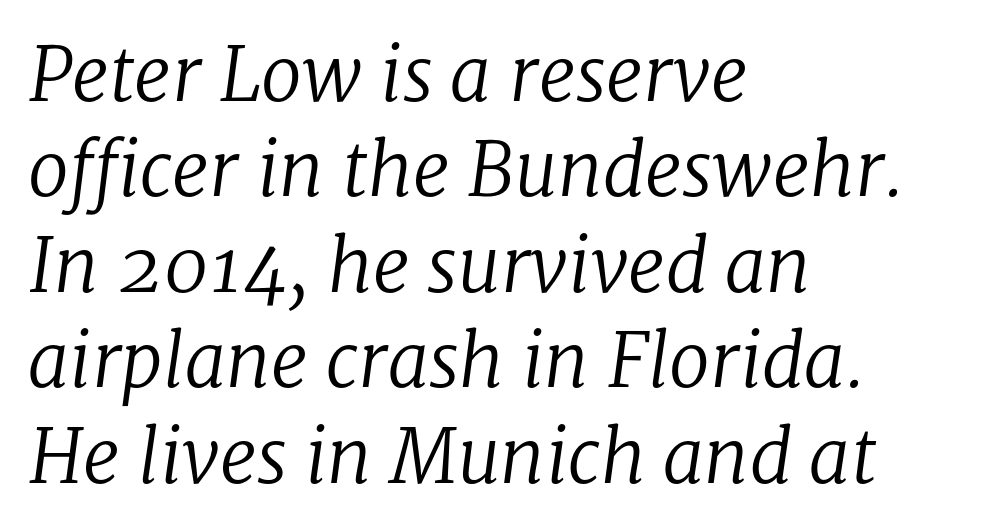
{"serif": "yes", "italic": "yes", "lean": "right", "slant_degrees": 8, "bold": "no", "weight": "regular", "width": "normal", "stroke_contrast": "low", "x_height": "medium", "monospaced": "no", "underline": "no", "align": "left", "line_spacing": "normal", "line_spacing_ratio": 1.29, "letter_spacing": "normal", "letter_spacing_em": 0.0, "glyph_px": 74}
